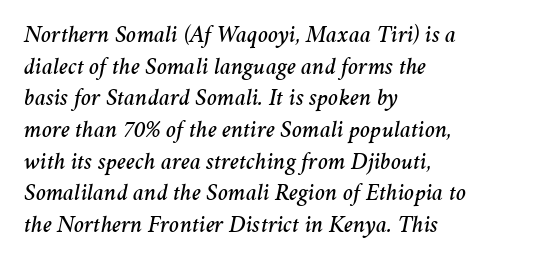
{"italic": "yes", "lean": "right", "slant_degrees": 11, "underline": "no", "align": "left", "line_spacing": "normal", "line_spacing_ratio": 1.32, "letter_spacing": "normal", "letter_spacing_em": 0.0, "glyph_px": 24}
